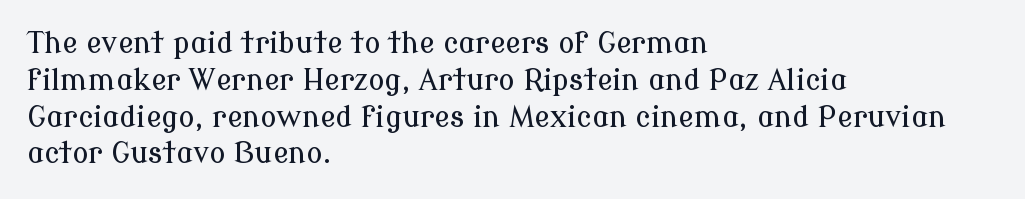
Summary of vertical rhythm: regular, with standard interline spacing. A typesetter would mark this as roman, not italic. Look at the bottom of the vertical strokes: they flare into serifs here. Line beginnings align vertically; line endings do not. Is this a fixed-width face? No — the glyphs have proportional, varying widths. No word sits above an underline.
